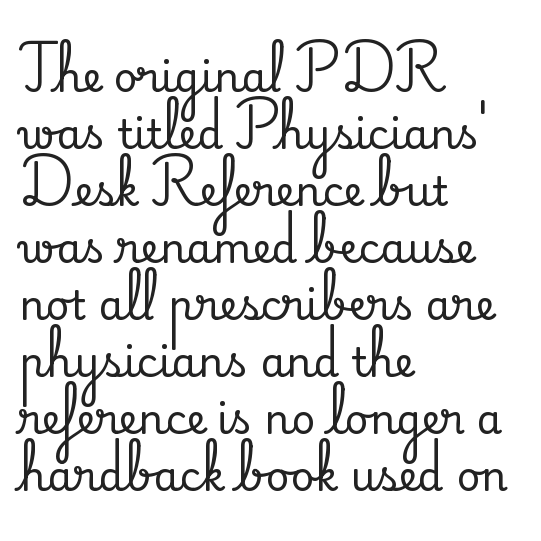
The image shows 41 px serif type, upright; set left-aligned, normal line spacing (1.39x), normal letter spacing, not underlined; medium stroke contrast and a small x-height.
